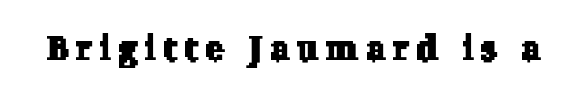
{"serif": "yes", "width": "normal", "stroke_contrast": "low", "x_height": "medium", "monospaced": "no", "underline": "no", "letter_spacing": "wide", "letter_spacing_em": 0.22, "glyph_px": 35}
